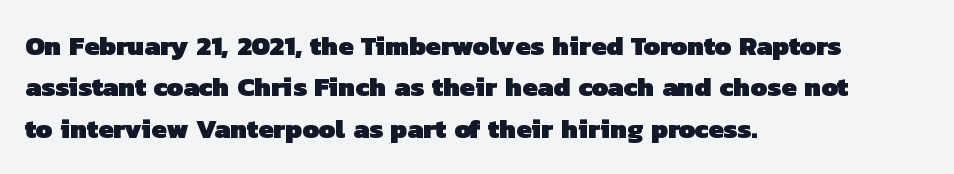
Q: Is the text bold? A: Yes.
Q: Is the text underlined? A: No.
Q: How is the paragraph aligned? A: Left-aligned.
Q: Is the spacing between letters normal or unusually wide? A: Normal.
Q: Is the spacing between lines tight, normal or loose? A: Normal.
